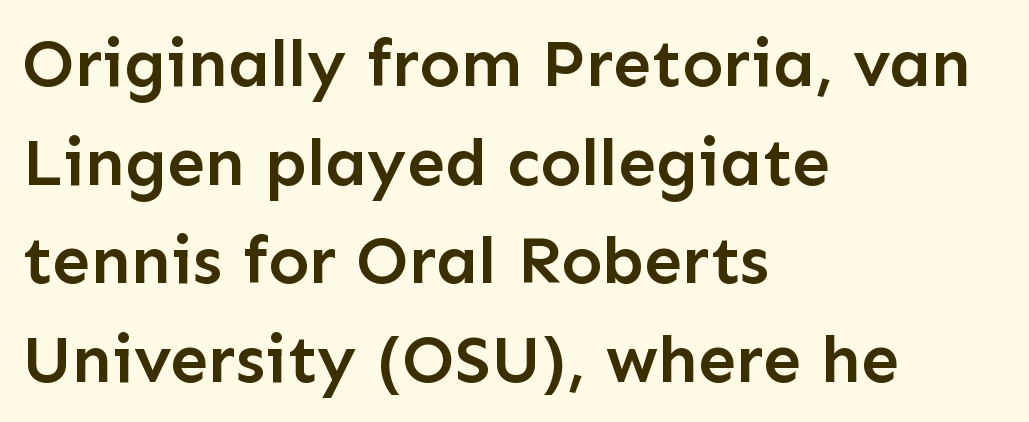
Q: Is the text bold? A: Semi-bold.
Q: Is the text italic (slanted)? A: No, it is upright.
Q: Is the typeface a serif or a sans-serif typeface? A: Sans-serif.
Q: Is the text underlined? A: No.
Q: How is the paragraph aligned? A: Left-aligned.
Q: Is the spacing between letters normal or unusually wide? A: Normal.
Q: Is the spacing between lines tight, normal or loose? A: Normal.
Q: Width (condensed, normal, or wide)? A: Normal.
Q: Stroke contrast? A: Low.
Q: x-height? A: Medium.
Q: Monospaced? A: No.
